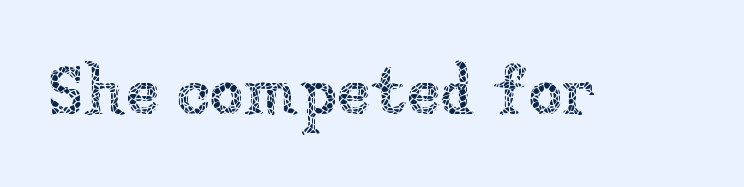
The words here are not underlined. The gaps between neighbouring characters are ordinary and unremarkable. Do the characters align in a grid? No, the font is proportional. Caption: face not bold, strokes unweighted.
